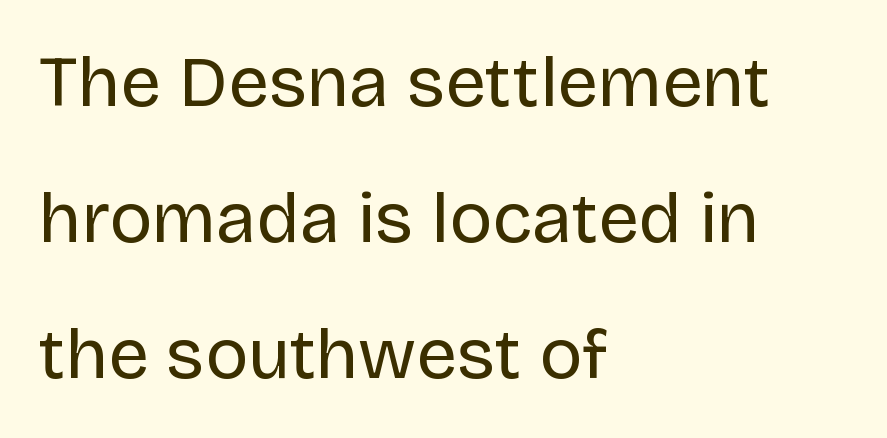
Q: Is the text bold? A: No.
Q: Is the text italic (slanted)? A: No, it is upright.
Q: Is the typeface a serif or a sans-serif typeface? A: Sans-serif.
Q: Is the text underlined? A: No.
Q: How is the paragraph aligned? A: Left-aligned.
Q: Is the spacing between letters normal or unusually wide? A: Normal.
Q: Width (condensed, normal, or wide)? A: Normal.
Q: Stroke contrast? A: Low.
Q: x-height? A: Large.
Q: Monospaced? A: No.
